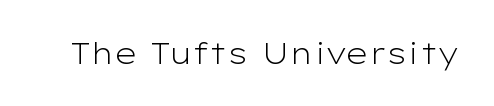
The image shows 30 px light, wide sans-serif type, upright; set normal letter spacing, not underlined; low stroke contrast and a medium x-height.
